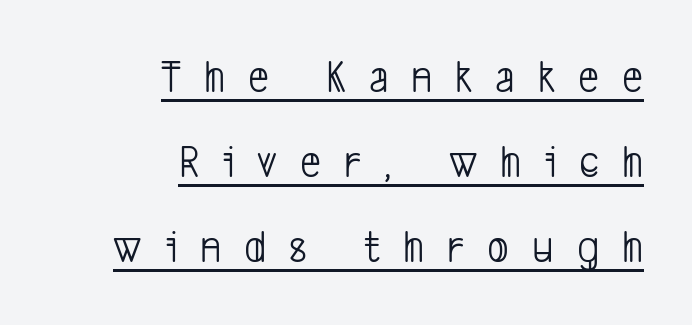
{"serif": "no", "bold": "no", "weight": "light", "width": "condensed", "stroke_contrast": "low", "x_height": "medium", "monospaced": "no", "underline": "yes", "align": "right", "line_spacing_ratio": 1.85, "letter_spacing": "wide", "letter_spacing_em": 0.5, "glyph_px": 46}
